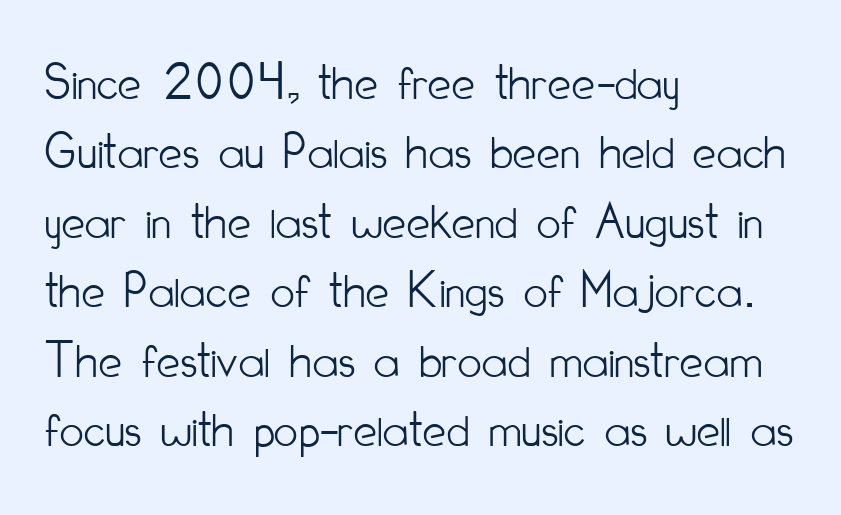
Q: Is the text bold? A: No.
Q: Is the text italic (slanted)? A: No, it is upright.
Q: Is the typeface a serif or a sans-serif typeface? A: Sans-serif.
Q: Is the text underlined? A: No.
Q: How is the paragraph aligned? A: Left-aligned.
Q: Is the spacing between letters normal or unusually wide? A: Normal.
Q: Is the spacing between lines tight, normal or loose? A: Normal.
Q: Width (condensed, normal, or wide)? A: Condensed.
Q: Stroke contrast? A: Low.
Q: x-height? A: Small.
Q: Monospaced? A: No.
